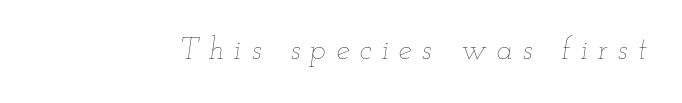
The image shows 30 px thin, wide type, italic (leaning right); set unusually wide letter spacing (+0.34 em), not underlined; low stroke contrast and a small x-height.
